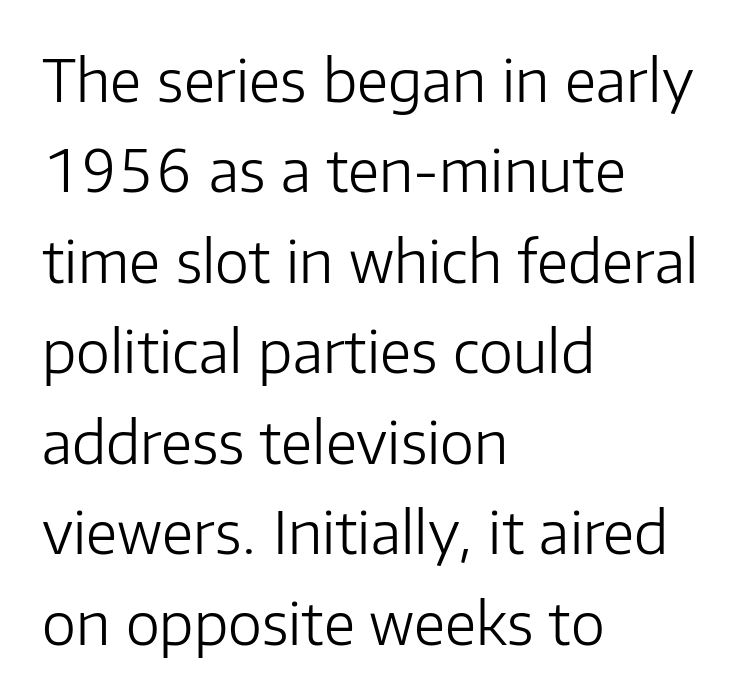
{"serif": "no", "italic": "no", "bold": "no", "weight": "light", "width": "normal", "stroke_contrast": "low", "x_height": "medium", "monospaced": "no", "underline": "no", "align": "left", "line_spacing": "normal", "line_spacing_ratio": 1.56, "letter_spacing": "normal", "letter_spacing_em": 0.0, "glyph_px": 58}
